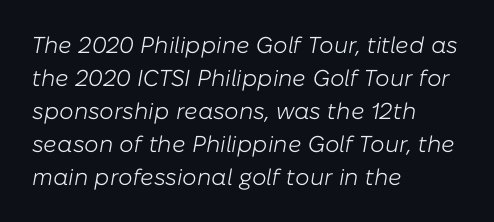
The image shows 23 px text type, italic (leaning right); set left-aligned, normal line spacing (1.43x), normal letter spacing, not underlined.
